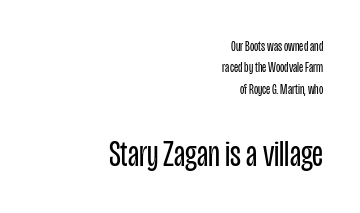
These lines are rendered in a variable-pitch font. Horizontal bands of white between lines are of average thickness. Each stroke keeps to a modest, everyday thickness or less. Compare the two chunks: the lower has the greater cap height.
